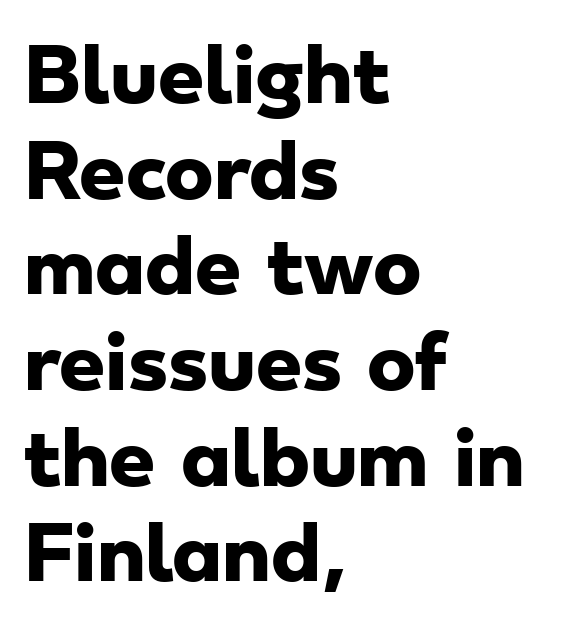
Q: Is the text bold? A: Yes.
Q: Is the typeface a serif or a sans-serif typeface? A: Sans-serif.
Q: Is the text underlined? A: No.
Q: How is the paragraph aligned? A: Left-aligned.
Q: Is the spacing between letters normal or unusually wide? A: Normal.
Q: Is the spacing between lines tight, normal or loose? A: Normal.
Q: Width (condensed, normal, or wide)? A: Wide.
Q: Stroke contrast? A: Low.
Q: x-height? A: Small.
Q: Monospaced? A: No.
